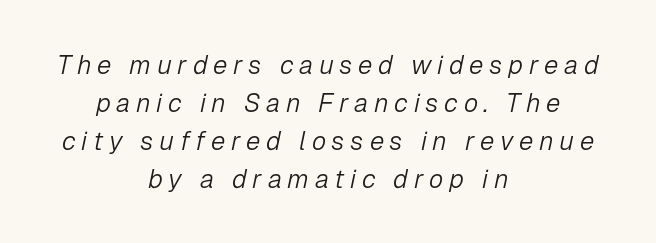
Teacher's note: observe the equal gaps on both sides — that is centered alignment. The strokes are not fattened; the text isn't bold. Quick note: italic. The designer left line spacing at the default.
